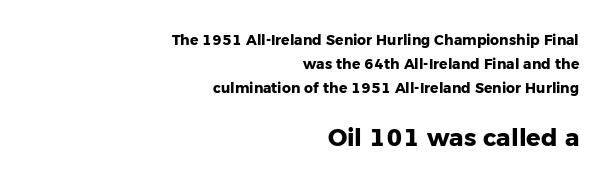
{"italic": "no", "bold": "yes", "underline": "no", "align": "right", "line_spacing_ratio": 1.71, "letter_spacing": "normal", "letter_spacing_em": 0.0, "larger_block": "second", "size_ratio": 1.71, "glyph_px": 24}
